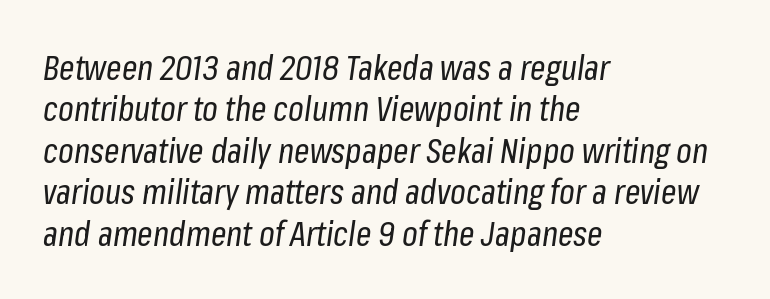
The image shows 34 px regular-weight, condensed type, italic (leaning right); set left-aligned, line spacing 1.22x, normal letter spacing, not underlined; low stroke contrast and a medium x-height.
